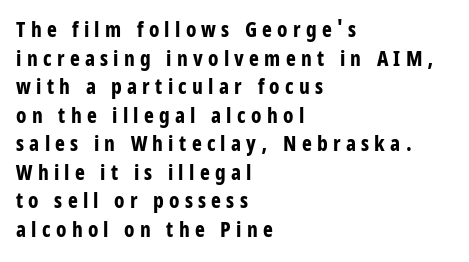
The image shows 21 px bold type, upright; set left-aligned, normal line spacing (1.36x), unusually wide letter spacing (+0.25 em), not underlined.
